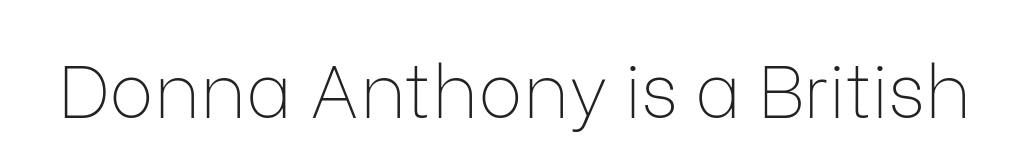
Q: Is the text bold? A: No.
Q: Is the text italic (slanted)? A: No, it is upright.
Q: Is the typeface a serif or a sans-serif typeface? A: Sans-serif.
Q: Is the text underlined? A: No.
Q: Is the spacing between letters normal or unusually wide? A: Normal.
Q: Width (condensed, normal, or wide)? A: Normal.
Q: Stroke contrast? A: Low.
Q: x-height? A: Medium.
Q: Monospaced? A: No.
